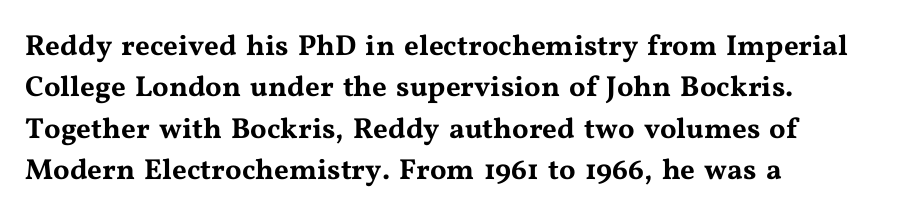
The image shows 29 px wide serif type, upright; set left-aligned, normal line spacing (1.43x), normal letter spacing, not underlined; medium stroke contrast and a medium x-height.
